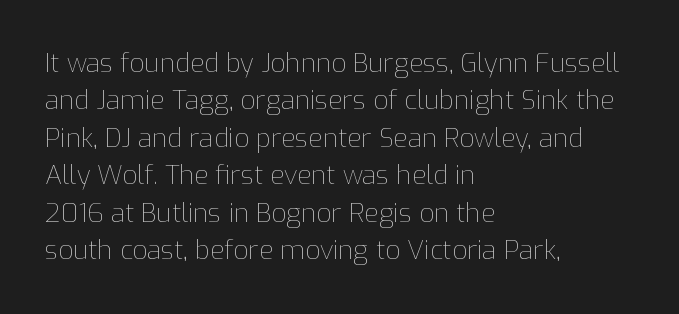
{"italic": "no", "bold": "no", "underline": "no", "align": "left", "line_spacing": "normal", "line_spacing_ratio": 1.44, "letter_spacing": "normal", "letter_spacing_em": 0.0, "glyph_px": 26}
